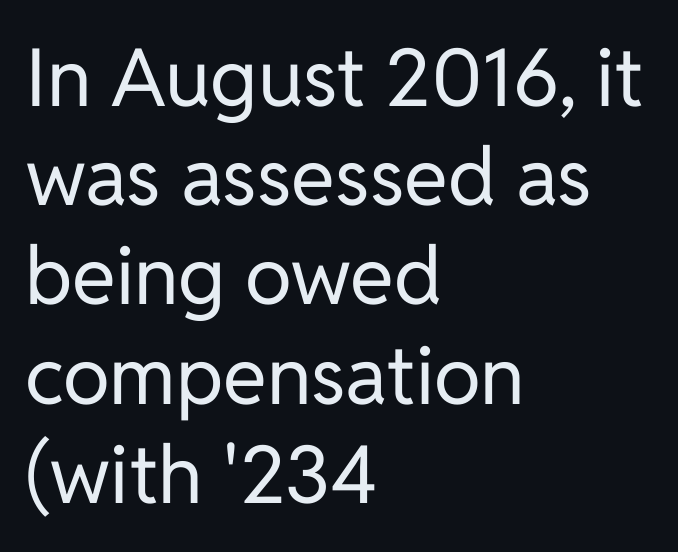
{"serif": "no", "italic": "no", "bold": "no", "weight": "regular", "width": "normal", "stroke_contrast": "low", "x_height": "medium", "monospaced": "no", "underline": "no", "align": "left", "line_spacing_ratio": 1.24, "letter_spacing": "normal", "letter_spacing_em": 0.0, "glyph_px": 80}
